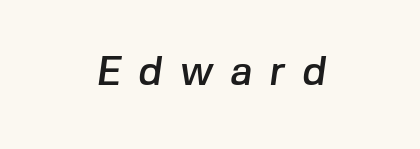
Q: Is the typeface a serif or a sans-serif typeface? A: Sans-serif.
Q: Is the text underlined? A: No.
Q: How is the paragraph aligned? A: Centered.
Q: Is the spacing between letters normal or unusually wide? A: Unusually wide.
Q: Width (condensed, normal, or wide)? A: Normal.
Q: Stroke contrast? A: Low.
Q: x-height? A: Medium.
Q: Monospaced? A: No.
